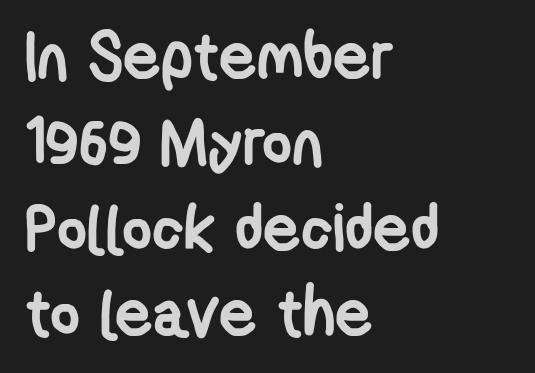
This block has exactly the height ordinary leading produces. Check where the strokes stop: nothing finishes them off — pure sans. You could not count columns in this text — the font is proportionally spaced. Each glyph is drawn with heavy, bold strokes. These lines are set flush left with a ragged right edge.
